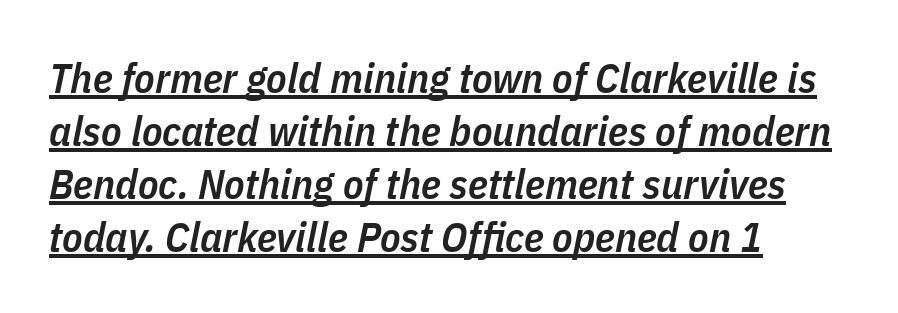
The typography opts for an oblique posture over an upright one. Compared with an ordinary text face, these strokes are moderately heavier — a semibold. There is no visible air inserted between adjacent glyphs. The lines are quadded left.
